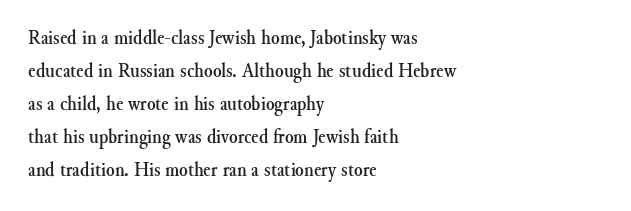
{"italic": "no", "underline": "no", "align": "left", "line_spacing": "normal", "line_spacing_ratio": 1.5, "letter_spacing": "normal", "letter_spacing_em": 0.0, "glyph_px": 22}
